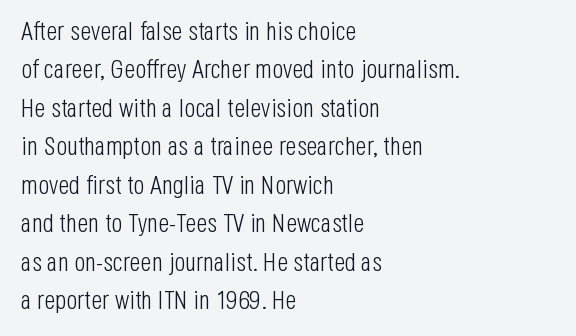
{"italic": "no", "bold": "no", "underline": "no", "align": "left", "line_spacing": "normal", "line_spacing_ratio": 1.48, "letter_spacing": "normal", "letter_spacing_em": 0.0, "glyph_px": 26}
